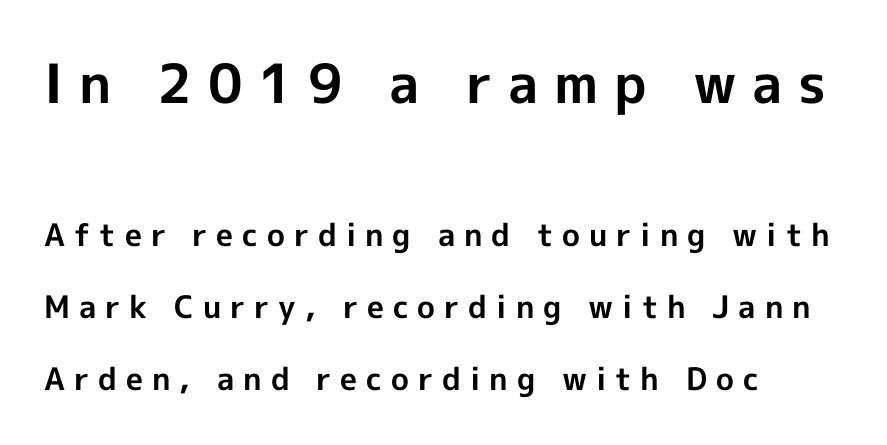
{"serif": "no", "italic": "no", "bold": "yes", "weight": "bold", "width": "normal", "x_height": "medium", "monospaced": "no", "underline": "no", "align": "left", "line_spacing": "loose", "line_spacing_ratio": 2.32, "letter_spacing": "wide", "letter_spacing_em": 0.29, "larger_block": "first", "size_ratio": 1.74, "glyph_px": 54}
